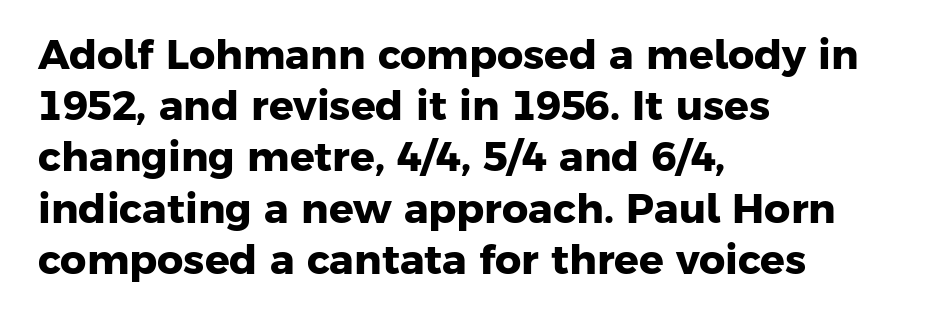
{"serif": "no", "bold": "yes", "weight": "heavy", "width": "normal", "stroke_contrast": "low", "x_height": "medium", "monospaced": "no", "underline": "no", "align": "left", "line_spacing": "normal", "line_spacing_ratio": 1.25, "letter_spacing": "normal", "letter_spacing_em": 0.0, "glyph_px": 41}
